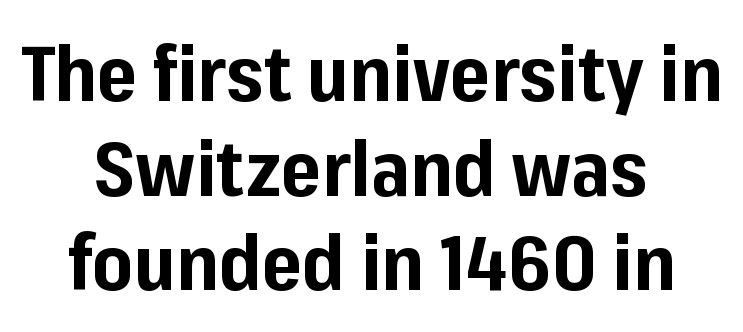
Q: Is the text bold? A: Yes.
Q: Is the text italic (slanted)? A: No, it is upright.
Q: Is the typeface a serif or a sans-serif typeface? A: Sans-serif.
Q: Is the text underlined? A: No.
Q: How is the paragraph aligned? A: Centered.
Q: Is the spacing between letters normal or unusually wide? A: Normal.
Q: Width (condensed, normal, or wide)? A: Normal.
Q: Stroke contrast? A: Low.
Q: x-height? A: Medium.
Q: Monospaced? A: No.
